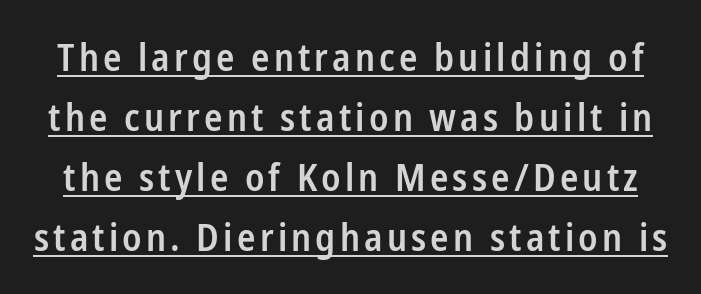
The image shows 38 px semibold, condensed sans-serif type, upright; set normal line spacing (1.58x), underlined; low stroke contrast and a medium x-height.
